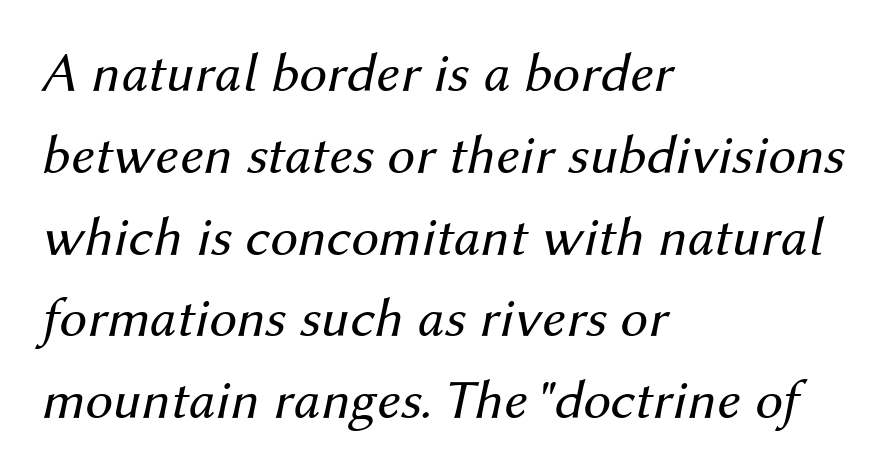
Q: Is the text bold? A: No.
Q: Is the text italic (slanted)? A: Yes, it leans right by about 12 degrees.
Q: Is the text underlined? A: No.
Q: How is the paragraph aligned? A: Left-aligned.
Q: Is the spacing between letters normal or unusually wide? A: Normal.
Q: Is the spacing between lines tight, normal or loose? A: Normal.
Q: Width (condensed, normal, or wide)? A: Normal.
Q: Stroke contrast? A: Medium.
Q: x-height? A: Medium.
Q: Monospaced? A: No.
